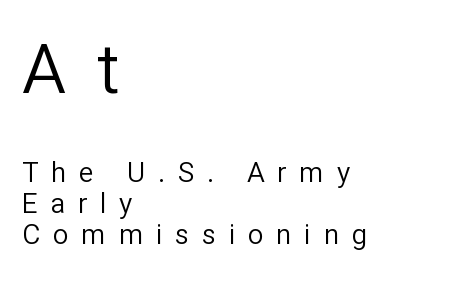
Q: Is the text bold? A: No.
Q: Is the text italic (slanted)? A: No, it is upright.
Q: Is the typeface a serif or a sans-serif typeface? A: Sans-serif.
Q: Is the text underlined? A: No.
Q: How is the paragraph aligned? A: Left-aligned.
Q: Is the spacing between letters normal or unusually wide? A: Unusually wide.
Q: Is the spacing between lines tight, normal or loose? A: Tight.
Q: Which block of text is set in a larger size, the first (top) or the second (bottom)? A: The first (top) one.
Q: Width (condensed, normal, or wide)? A: Normal.
Q: Stroke contrast? A: Low.
Q: x-height? A: Medium.
Q: Monospaced? A: No.
